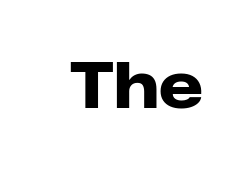
Set as a true bold cut, around the 700 mark. The typography opts for an upright posture over an oblique one. Check where the strokes stop: nothing finishes them off — pure sans. Spacing verdict: proportional, widths tailored to each character.
